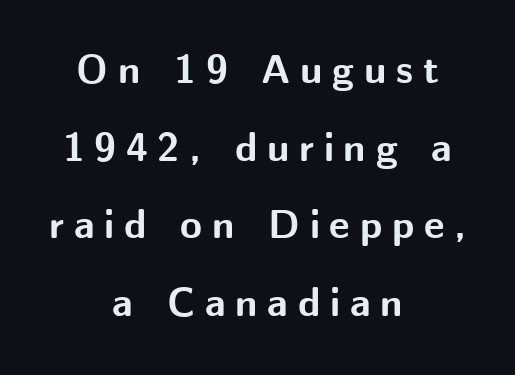
The image shows 40 px bold sans-serif type, upright; set centered, loose line spacing (1.94x), unusually wide letter spacing (+0.24 em), not underlined; medium stroke contrast and a medium x-height.
